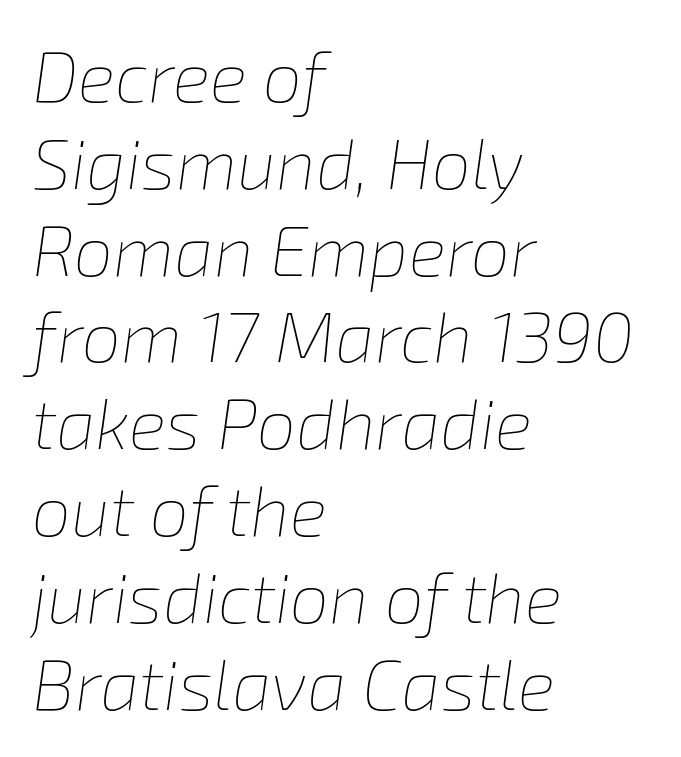
The image shows 70 px thin type, italic (leaning right); set left-aligned, line spacing 1.24x, normal letter spacing, not underlined; low stroke contrast and a medium x-height.
